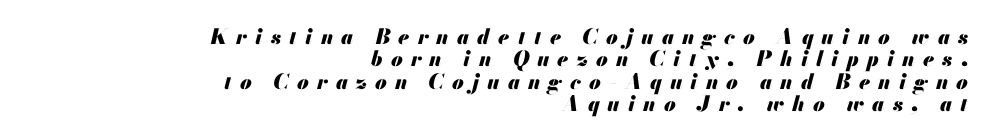
Q: Is the text bold? A: Yes.
Q: Is the text italic (slanted)? A: Yes, it leans right by about 13 degrees.
Q: Is the text underlined? A: No.
Q: How is the paragraph aligned? A: Right-aligned.
Q: Is the spacing between letters normal or unusually wide? A: Unusually wide.
Q: Is the spacing between lines tight, normal or loose? A: Tight.
